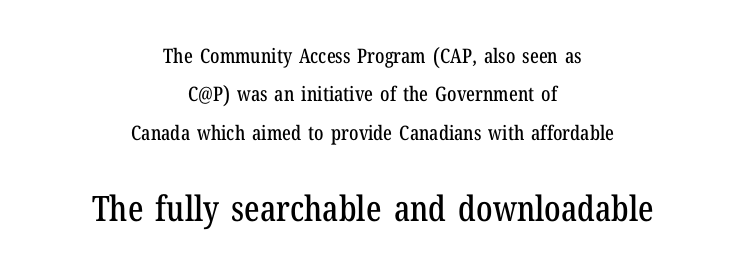
Q: Is the text italic (slanted)? A: No, it is upright.
Q: Is the typeface a serif or a sans-serif typeface? A: Serif.
Q: Is the text underlined? A: No.
Q: How is the paragraph aligned? A: Centered.
Q: Is the spacing between letters normal or unusually wide? A: Normal.
Q: Is the spacing between lines tight, normal or loose? A: Loose.
Q: Which block of text is set in a larger size, the first (top) or the second (bottom)? A: The second (bottom) one.
Q: Width (condensed, normal, or wide)? A: Condensed.
Q: Stroke contrast? A: Low.
Q: x-height? A: Medium.
Q: Monospaced? A: No.
